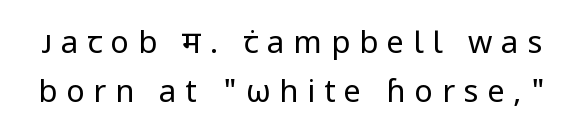
Q: Is the text bold? A: No.
Q: Is the text italic (slanted)? A: No, it is upright.
Q: Is the typeface a serif or a sans-serif typeface? A: Sans-serif.
Q: Is the text underlined? A: No.
Q: Is the spacing between letters normal or unusually wide? A: Unusually wide.
Q: Is the spacing between lines tight, normal or loose? A: Normal.
Q: Width (condensed, normal, or wide)? A: Normal.
Q: Stroke contrast? A: Low.
Q: x-height? A: Medium.
Q: Monospaced? A: No.
